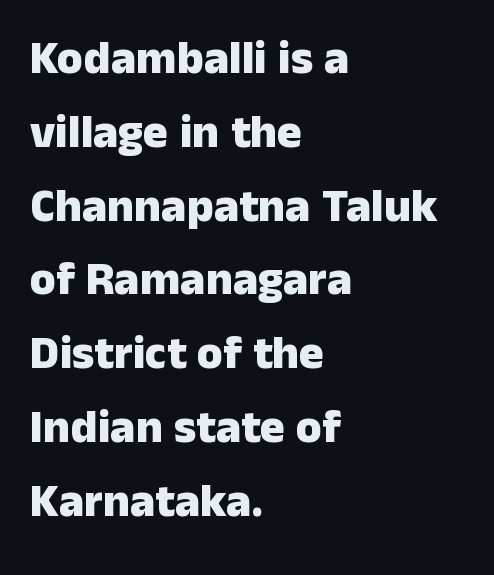
Words float on clear page, feet unadorned. Classification — sans serif. In terms of leading, this rendering sits right in the middle. These words are printed bold, with thick strokes throughout. The font's upright variant was chosen for this text. You could not count columns in this text — the font is proportionally spaced.
